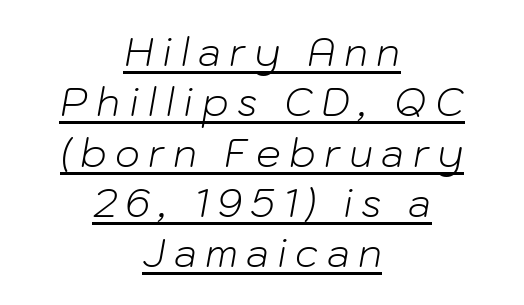
{"italic": "yes", "lean": "right", "slant_degrees": 10, "bold": "no", "weight": "light", "width": "normal", "stroke_contrast": "low", "x_height": "medium", "monospaced": "no", "underline": "yes", "align": "center", "line_spacing": "normal", "line_spacing_ratio": 1.29, "letter_spacing": "wide", "letter_spacing_em": 0.21, "glyph_px": 39}
